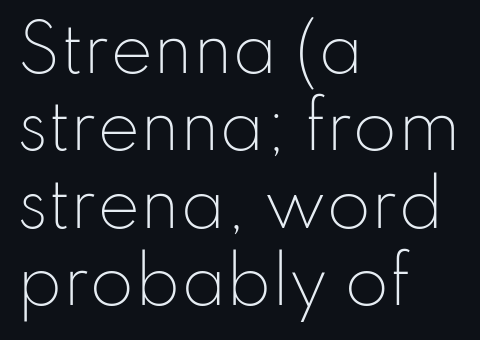
{"serif": "no", "italic": "no", "bold": "no", "weight": "light", "width": "normal", "stroke_contrast": "low", "x_height": "small", "monospaced": "no", "underline": "no", "align": "left", "line_spacing_ratio": 1.21, "letter_spacing": "normal", "letter_spacing_em": 0.0, "glyph_px": 64}
